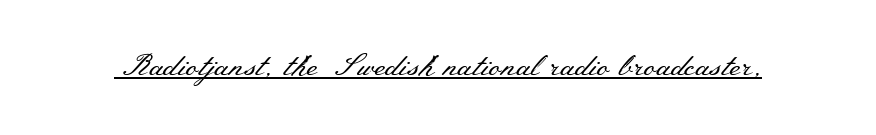
This rendering leaves character spacing at its baseline value. Here the designer chose a conventional face with non-uniform glyph widths. A rule runs beneath these lines of type. No letter is thick-stroked: the sample isn't bold. Is this a sans? No — the strokes have serifs.
